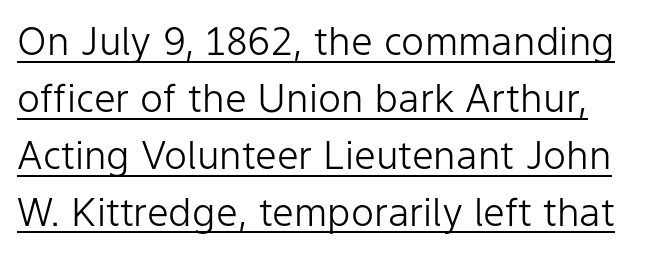
Q: Is the text bold? A: No.
Q: Is the text italic (slanted)? A: No, it is upright.
Q: Is the typeface a serif or a sans-serif typeface? A: Sans-serif.
Q: Is the text underlined? A: Yes.
Q: Is the spacing between letters normal or unusually wide? A: Normal.
Q: Is the spacing between lines tight, normal or loose? A: Normal.
Q: Width (condensed, normal, or wide)? A: Normal.
Q: Stroke contrast? A: Low.
Q: x-height? A: Medium.
Q: Monospaced? A: No.
